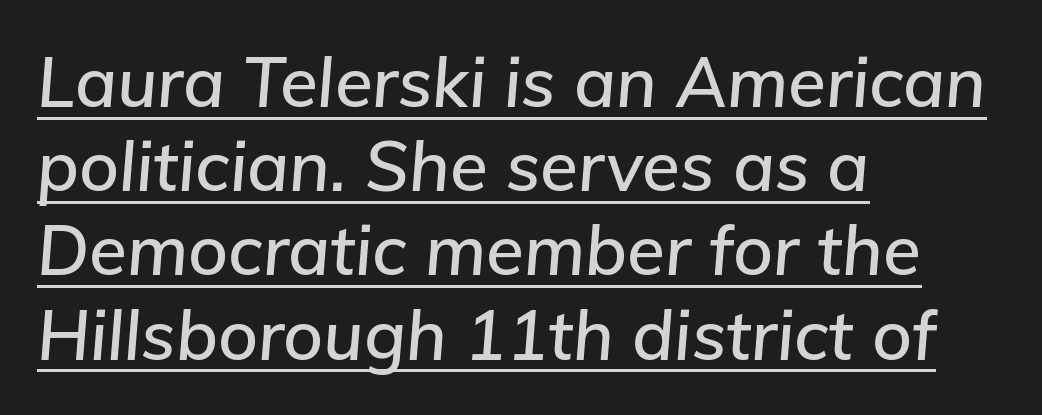
The image shows 69 px text type, italic (leaning right); set left-aligned, line spacing 1.22x, normal letter spacing, underlined; low stroke contrast and a medium x-height.
